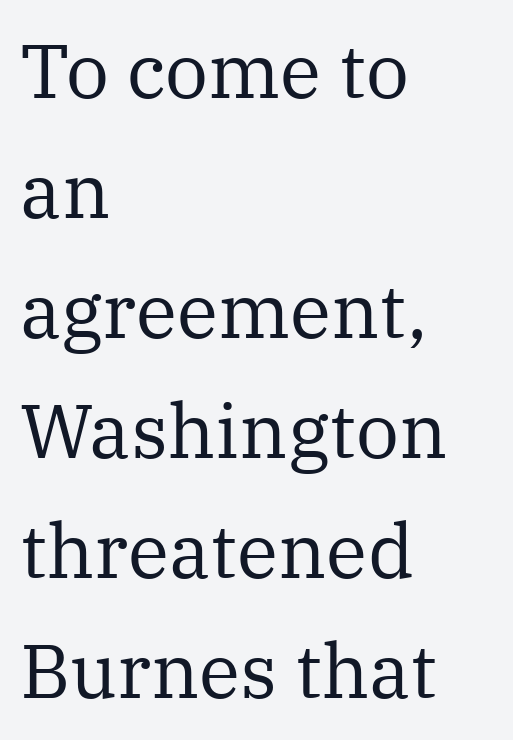
{"serif": "yes", "italic": "no", "bold": "no", "weight": "regular", "width": "normal", "stroke_contrast": "medium", "x_height": "medium", "monospaced": "no", "underline": "no", "align": "left", "line_spacing": "normal", "line_spacing_ratio": 1.58, "letter_spacing": "normal", "letter_spacing_em": 0.0, "glyph_px": 76}
